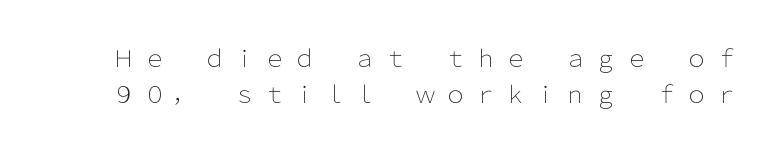
Heaviness? Minimal to ordinary, like unemphasized prose. Is there much room between lines? A standard amount, neither cramped nor airy. The specimen omits any rule beneath the text block's lines. The line texture is sparse and dotted thanks to wide tracking. If you drew a line through each stem, it would be perfectly vertical.
